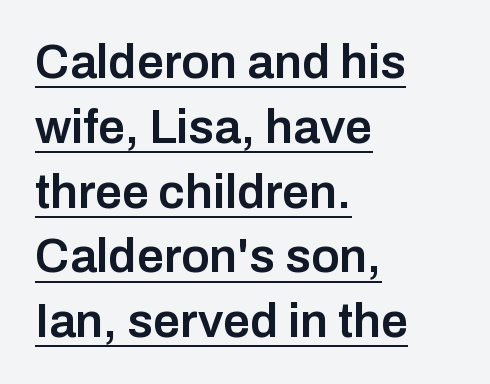
The image shows 48 px semibold sans-serif type, upright; set left-aligned, normal line spacing (1.35x), normal letter spacing, underlined; low stroke contrast and a medium x-height.
